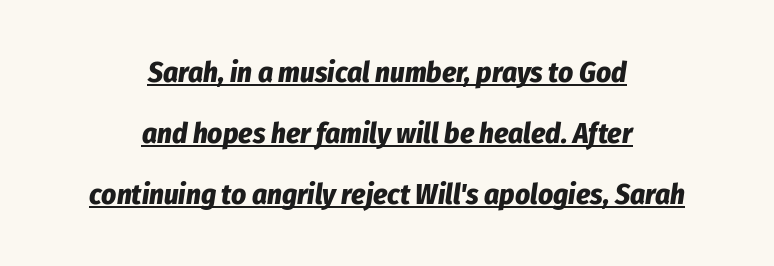
Honestly, the underline is the first thing you notice here. Tall strokes in this sample are angled rather than plumb. The passage shown has conventional tracking throughout. Here the designer chose a conventional face with non-uniform glyph widths. Leading: increased. Each glyph is drawn with heavy, bold strokes.
